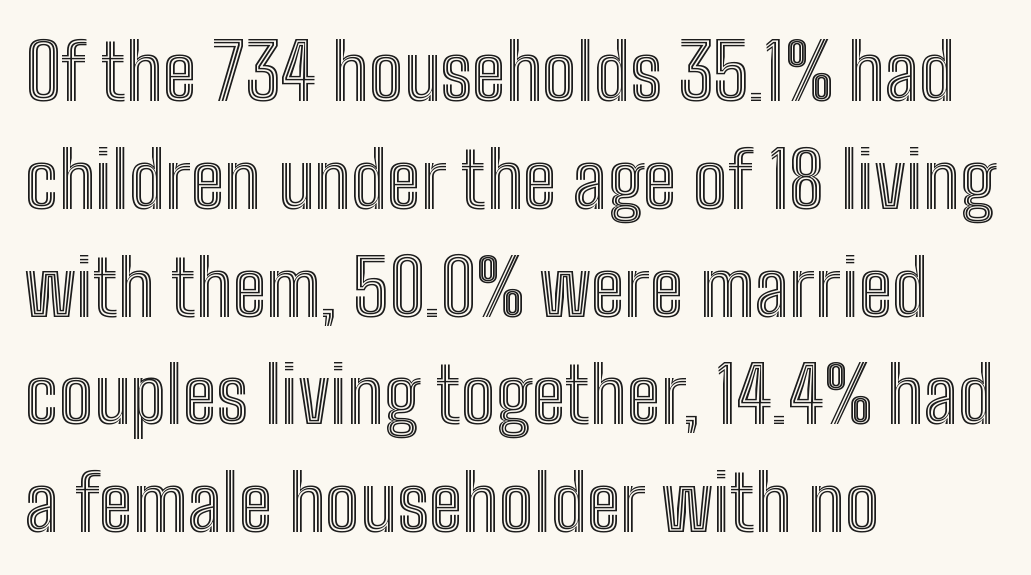
Q: Is the text italic (slanted)? A: No, it is upright.
Q: Is the text underlined? A: No.
Q: How is the paragraph aligned? A: Left-aligned.
Q: Is the spacing between letters normal or unusually wide? A: Normal.
Q: Is the spacing between lines tight, normal or loose? A: Normal.
Q: Width (condensed, normal, or wide)? A: Condensed.
Q: x-height? A: Medium.
Q: Monospaced? A: No.
